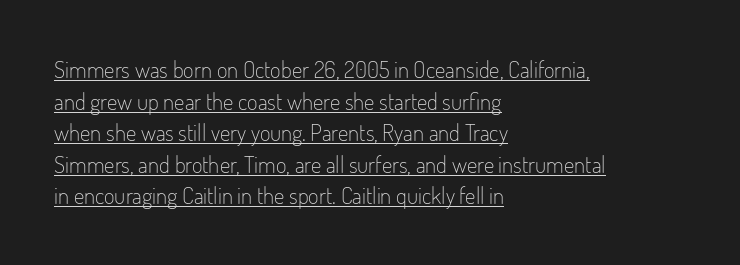
{"italic": "no", "bold": "no", "underline": "yes", "align": "left", "line_spacing": "normal", "line_spacing_ratio": 1.37, "letter_spacing": "normal", "letter_spacing_em": 0.0, "glyph_px": 23}
